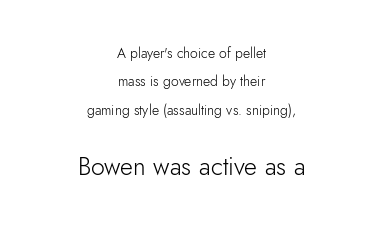
Loosely led — the rows are spread out. The face used here appears at its bigger size in the lower chunk. Vertical stems look standard width or narrower in stroke. This is roman type, the default non-slanted kind.
